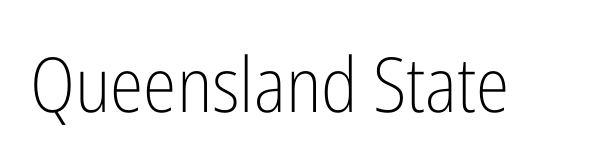
The image shows 76 px light, condensed sans-serif type, upright; set normal letter spacing, not underlined; low stroke contrast and a medium x-height.
